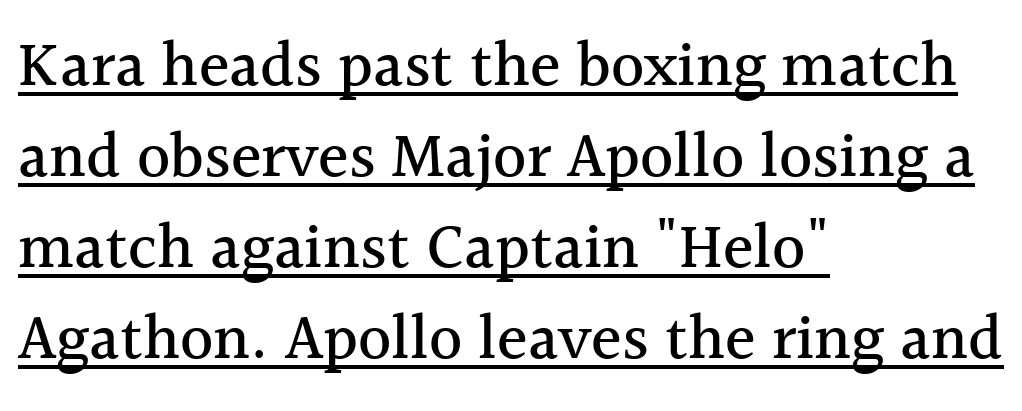
The image shows 64 px serif type, upright; set left-aligned, normal line spacing (1.42x), normal letter spacing, underlined; a medium x-height.
